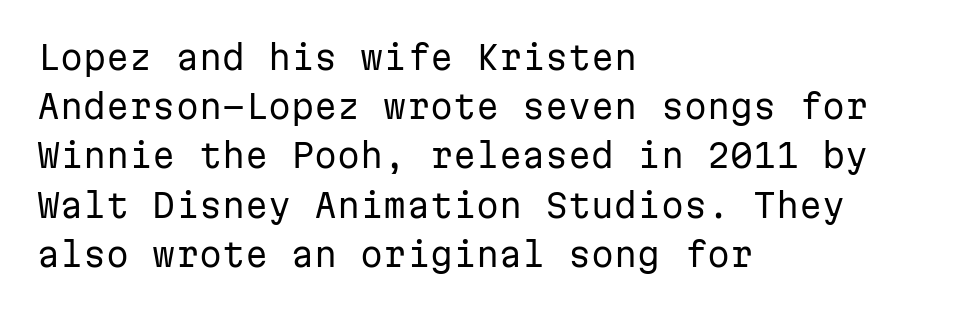
The image shows 33 px regular-weight sans-serif type, upright, monospaced; set left-aligned, normal line spacing (1.49x), normal letter spacing, not underlined; low stroke contrast and a medium x-height.
